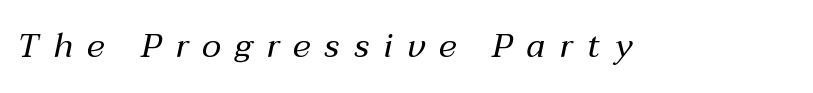
The image shows 34 px regular-weight type, italic (leaning right); set unusually wide letter spacing (+0.42 em), not underlined; medium stroke contrast and a medium x-height.
